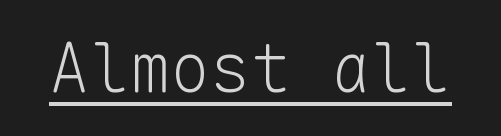
The image shows 67 px light sans-serif type, upright, monospaced; set normal letter spacing, underlined; low stroke contrast and a medium x-height.
